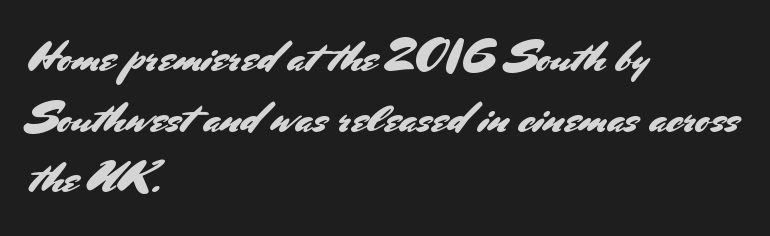
{"serif": "no", "width": "normal", "stroke_contrast": "medium", "x_height": "small", "monospaced": "no", "underline": "no", "align": "left", "line_spacing": "normal", "line_spacing_ratio": 1.38, "letter_spacing": "normal", "letter_spacing_em": 0.0, "glyph_px": 44}
